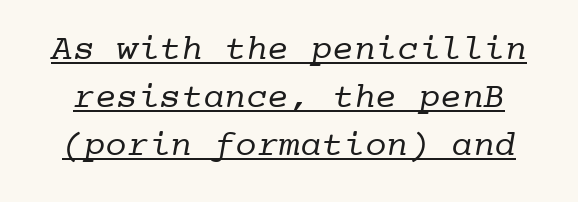
{"serif": "yes", "bold": "no", "weight": "regular", "width": "normal", "stroke_contrast": "low", "x_height": "medium", "monospaced": "yes", "underline": "yes", "line_spacing": "normal", "line_spacing_ratio": 1.34, "letter_spacing": "normal", "letter_spacing_em": 0.0, "glyph_px": 36}
